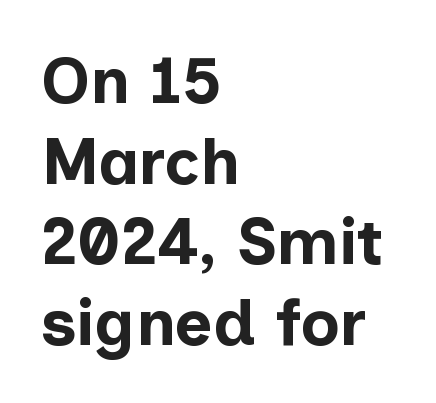
Posture: straight, roman, zero tilt. Clear beneath every line of the passage. Serifs: no, the terminals of the letterforms are clean. The gaps between neighbouring characters are ordinary and unremarkable. Do the characters align in a grid? No, the font is proportional.
